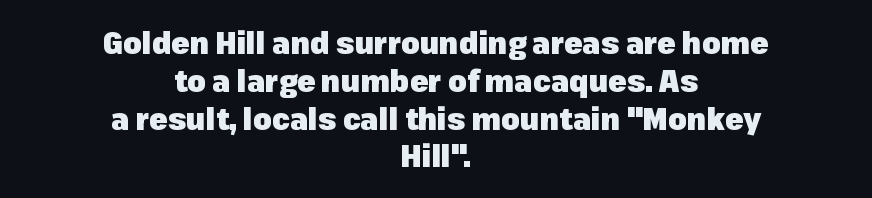
The image shows 30 px heavy sans-serif type, upright; set centered, normal line spacing (1.26x), normal letter spacing, not underlined; low stroke contrast and a medium x-height.
